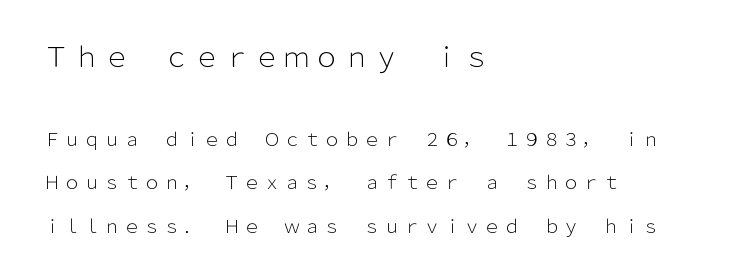
{"italic": "no", "bold": "no", "underline": "no", "align": "left", "line_spacing": "loose", "line_spacing_ratio": 2.42, "larger_block": "first", "size_ratio": 1.5, "glyph_px": 27}
